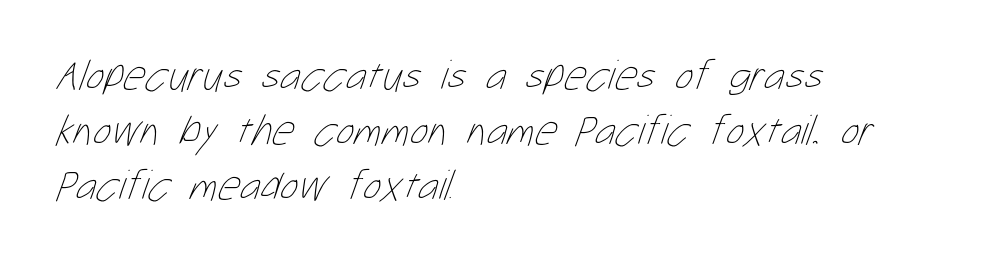
{"bold": "no", "weight": "thin", "width": "condensed", "stroke_contrast": "low", "x_height": "medium", "monospaced": "no", "underline": "no", "align": "left", "line_spacing": "normal", "line_spacing_ratio": 1.28, "letter_spacing": "normal", "letter_spacing_em": 0.0, "glyph_px": 43}
